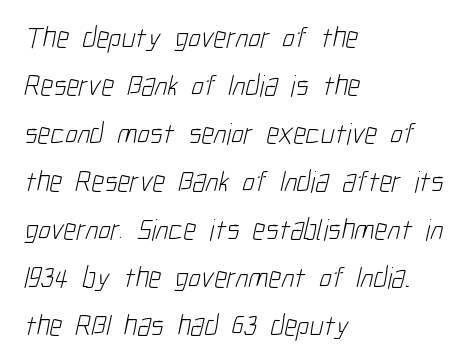
{"serif": "no", "bold": "no", "weight": "light", "width": "condensed", "stroke_contrast": "low", "x_height": "medium", "monospaced": "no", "underline": "no", "align": "left", "line_spacing": "normal", "line_spacing_ratio": 1.6, "letter_spacing": "normal", "letter_spacing_em": 0.0, "glyph_px": 30}
